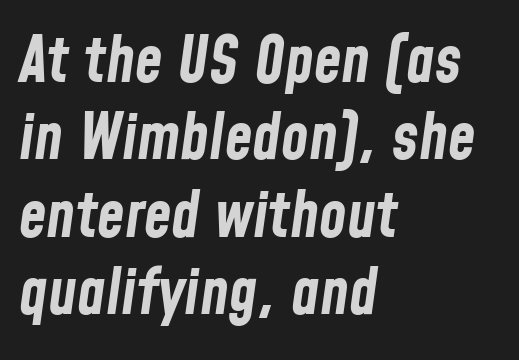
{"italic": "yes", "lean": "right", "slant_degrees": 8, "bold": "yes", "weight": "bold", "width": "condensed", "stroke_contrast": "low", "x_height": "medium", "monospaced": "no", "underline": "no", "align": "left", "line_spacing_ratio": 1.23, "letter_spacing": "normal", "letter_spacing_em": 0.0, "glyph_px": 63}
